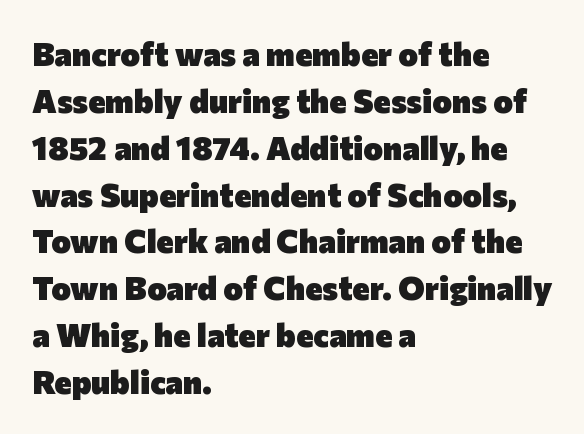
{"serif": "no", "italic": "no", "bold": "yes", "weight": "heavy", "width": "normal", "stroke_contrast": "low", "x_height": "medium", "monospaced": "no", "underline": "no", "align": "left", "line_spacing": "normal", "line_spacing_ratio": 1.42, "letter_spacing": "normal", "letter_spacing_em": 0.0, "glyph_px": 33}
